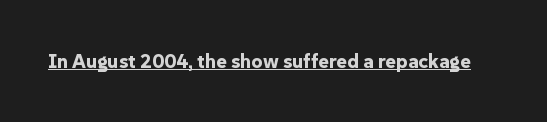
The image shows 20 px bold type, upright; set normal letter spacing, underlined.
